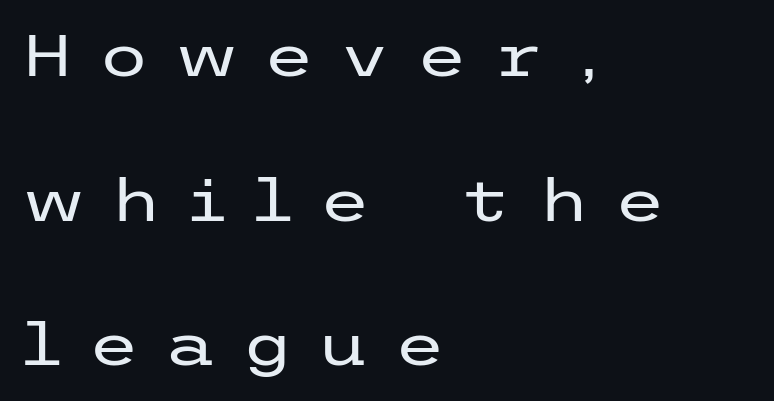
{"serif": "no", "italic": "no", "bold": "no", "weight": "regular", "width": "wide", "stroke_contrast": "low", "x_height": "medium", "underline": "no", "align": "left", "line_spacing": "loose", "line_spacing_ratio": 2.45, "letter_spacing": "wide", "letter_spacing_em": 0.42, "glyph_px": 59}
